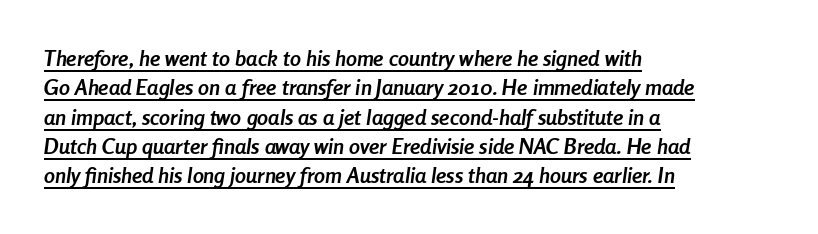
Q: Is the text bold? A: Yes.
Q: Is the text italic (slanted)? A: Yes, it leans right by about 8 degrees.
Q: Is the text underlined? A: Yes.
Q: How is the paragraph aligned? A: Left-aligned.
Q: Is the spacing between letters normal or unusually wide? A: Normal.
Q: Is the spacing between lines tight, normal or loose? A: Normal.
